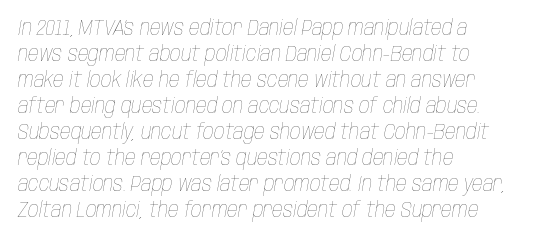
{"italic": "yes", "lean": "right", "slant_degrees": 10, "bold": "no", "underline": "no", "align": "left", "line_spacing_ratio": 1.24, "letter_spacing": "normal", "letter_spacing_em": 0.0, "glyph_px": 21}
